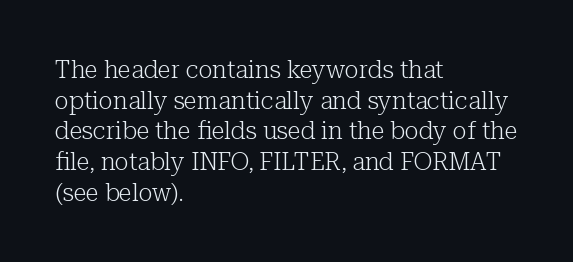
Is the type heavy? It reads as light-to-regular instead. Leftover space on each line is placed entirely after the last word. Characters follow at the spacing the type designer built in. The passage shown stacks its lines at a standard gap.
